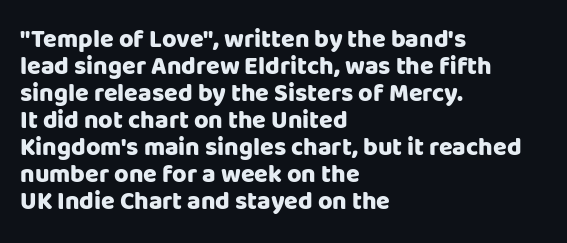
The image shows 25 px bold type, upright; set left-aligned, tight line spacing (1.08x), normal letter spacing, not underlined.
